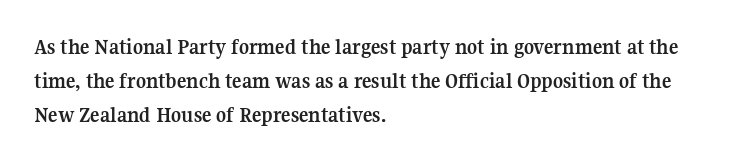
The image shows 22 px bold type, upright; set left-aligned, normal line spacing (1.54x), normal letter spacing, not underlined.
